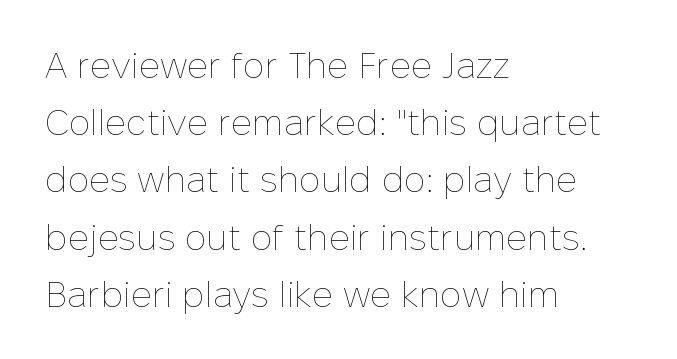
Q: Is the text bold? A: No.
Q: Is the text italic (slanted)? A: No, it is upright.
Q: Is the text underlined? A: No.
Q: How is the paragraph aligned? A: Left-aligned.
Q: Is the spacing between letters normal or unusually wide? A: Normal.
Q: Is the spacing between lines tight, normal or loose? A: Normal.
Q: Width (condensed, normal, or wide)? A: Normal.
Q: Stroke contrast? A: Low.
Q: x-height? A: Medium.
Q: Monospaced? A: No.
